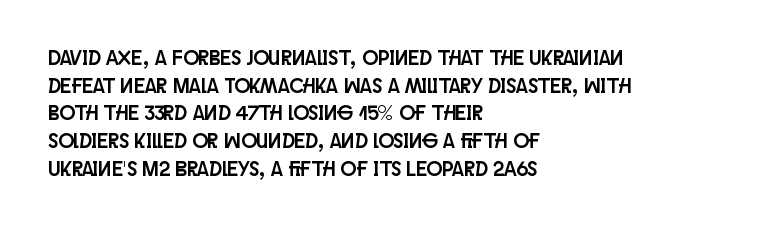
{"italic": "no", "underline": "no", "align": "left", "line_spacing": "normal", "line_spacing_ratio": 1.32, "letter_spacing": "normal", "letter_spacing_em": 0.0, "glyph_px": 21}
